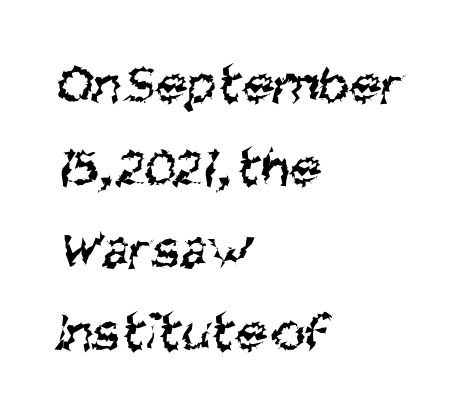
{"serif": "no", "bold": "no", "weight": "regular", "width": "condensed", "stroke_contrast": "medium", "x_height": "large", "monospaced": "no", "underline": "no", "align": "left", "line_spacing": "normal", "line_spacing_ratio": 1.45, "letter_spacing": "normal", "letter_spacing_em": 0.0, "glyph_px": 57}
